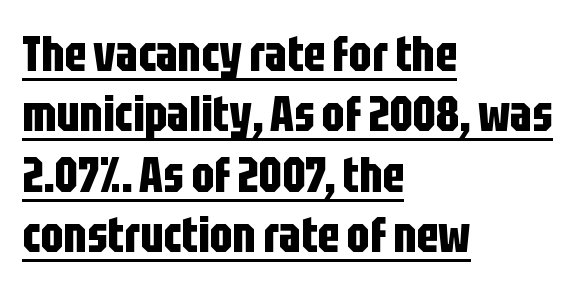
Style check: upright. Serifs: no, the terminals of the letterforms are clean. Pretty heavy lettering here — definitely bold. Looks like someone drew a line under every word here.
